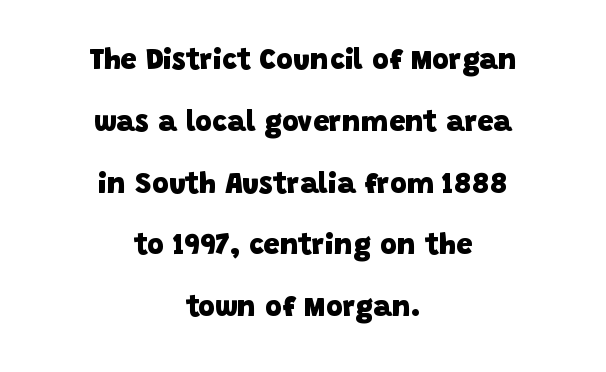
{"serif": "no", "bold": "yes", "weight": "heavy", "width": "normal", "stroke_contrast": "low", "x_height": "large", "monospaced": "no", "underline": "no", "align": "center", "line_spacing": "loose", "line_spacing_ratio": 2.13, "letter_spacing": "normal", "letter_spacing_em": 0.0, "glyph_px": 29}
